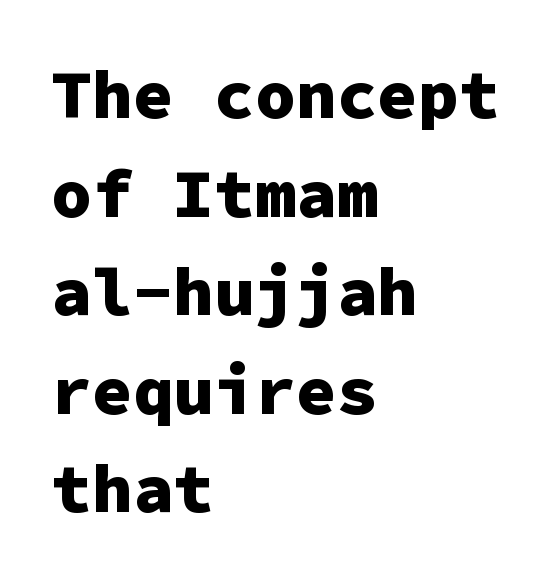
Pretty heavy lettering here — definitely bold. Words float on clear page, feet unadorned. Think of a typewriter: that constant character pitch is what you see here. A typesetter would call this leading conventional body-copy spacing. Casual observation: everything's shoved over to the left.
